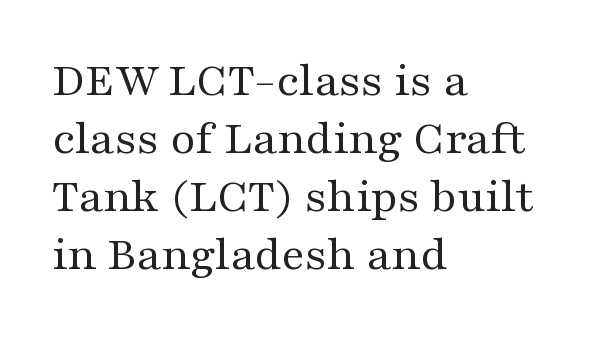
The image shows 48 px regular-weight, wide serif type, upright; set left-aligned, line spacing 1.21x, normal letter spacing, not underlined; medium stroke contrast and a medium x-height.
